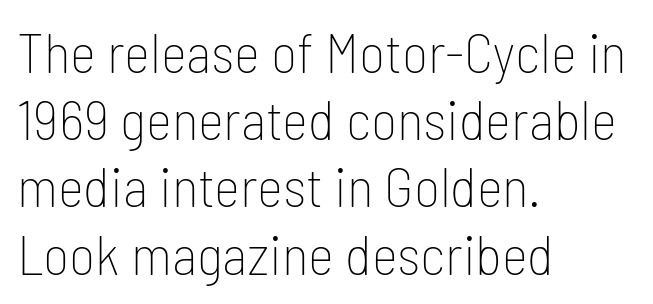
{"serif": "no", "italic": "no", "bold": "no", "weight": "thin", "width": "condensed", "stroke_contrast": "low", "x_height": "medium", "monospaced": "no", "underline": "no", "align": "left", "line_spacing_ratio": 1.2, "letter_spacing": "normal", "letter_spacing_em": 0.0, "glyph_px": 56}
